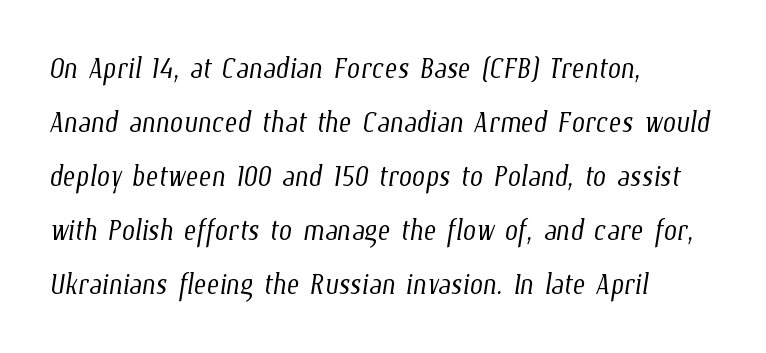
{"bold": "no", "weight": "light", "width": "condensed", "stroke_contrast": "low", "x_height": "medium", "monospaced": "no", "underline": "no", "align": "left", "line_spacing": "normal", "line_spacing_ratio": 1.42, "letter_spacing": "normal", "letter_spacing_em": 0.0, "glyph_px": 38}
